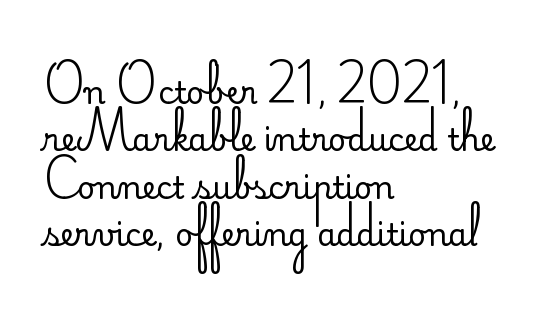
Q: Is the text bold? A: No.
Q: Is the text italic (slanted)? A: No, it is upright.
Q: Is the typeface a serif or a sans-serif typeface? A: Sans-serif.
Q: Is the text underlined? A: No.
Q: How is the paragraph aligned? A: Left-aligned.
Q: Is the spacing between letters normal or unusually wide? A: Normal.
Q: Is the spacing between lines tight, normal or loose? A: Normal.
Q: Width (condensed, normal, or wide)? A: Normal.
Q: Stroke contrast? A: Low.
Q: x-height? A: Small.
Q: Monospaced? A: No.
